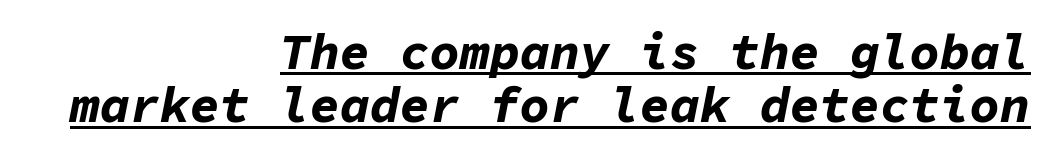
The sample's only ornament is a line tracing under the words. Every character here occupies the same horizontal width, giving the sample a typewriter-like rhythm. The rendering anchors every line to the right-hand side. The passage shown has conventional tracking throughout.
